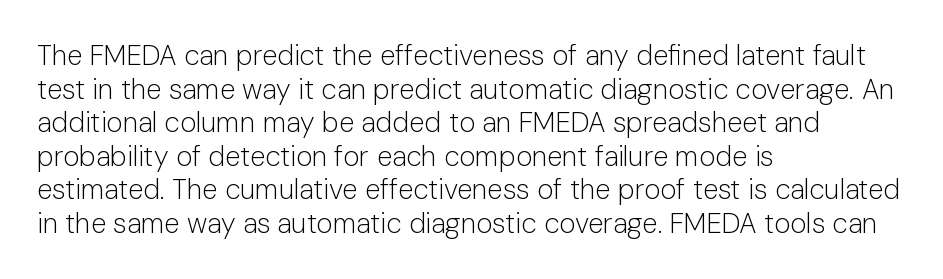
{"serif": "no", "italic": "no", "bold": "no", "weight": "light", "width": "normal", "stroke_contrast": "low", "x_height": "medium", "monospaced": "no", "underline": "no", "align": "left", "line_spacing_ratio": 1.2, "letter_spacing": "normal", "letter_spacing_em": 0.0, "glyph_px": 28}
